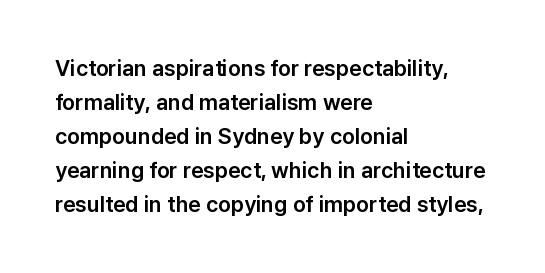
Inter-character spacing is left at the font's built-in metrics. A bare baseline throughout the passage. The typography opts for an upright posture over an oblique one. Casual observation: everything's shoved over to the left.
